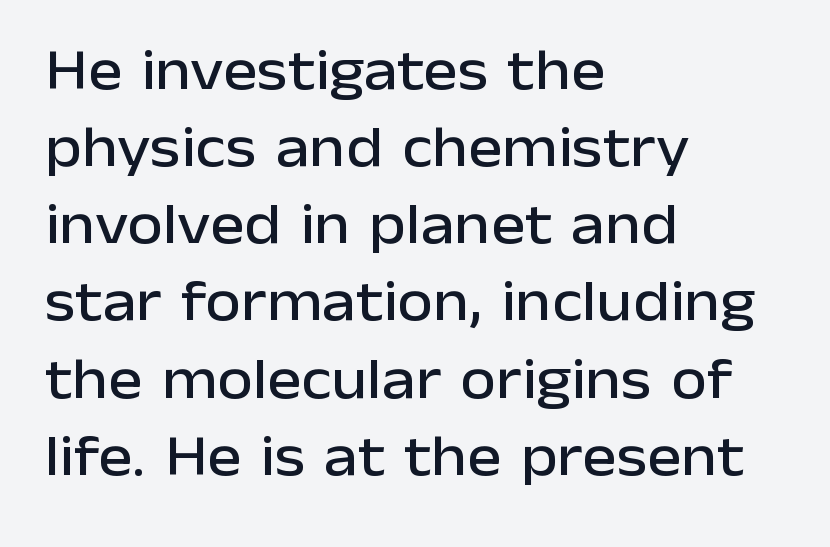
Q: Is the text italic (slanted)? A: No, it is upright.
Q: Is the typeface a serif or a sans-serif typeface? A: Sans-serif.
Q: Is the text underlined? A: No.
Q: How is the paragraph aligned? A: Left-aligned.
Q: Is the spacing between letters normal or unusually wide? A: Normal.
Q: Is the spacing between lines tight, normal or loose? A: Normal.
Q: Width (condensed, normal, or wide)? A: Normal.
Q: Stroke contrast? A: Low.
Q: x-height? A: Medium.
Q: Monospaced? A: No.
